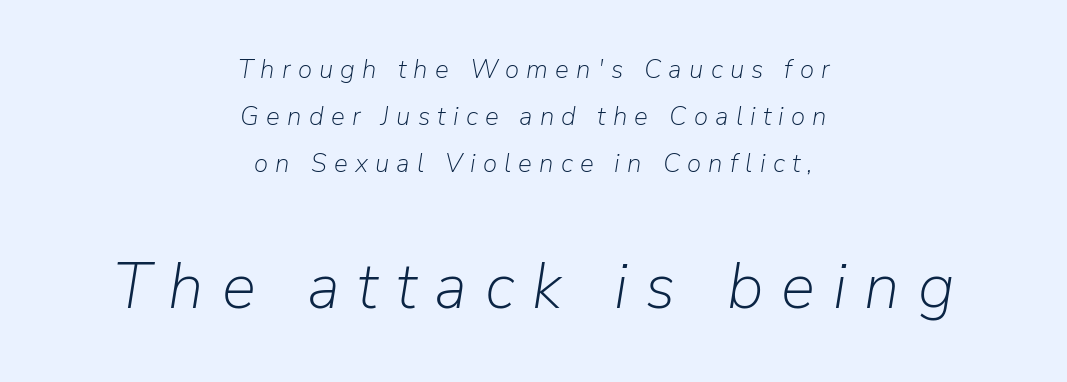
Q: Is the text bold? A: No.
Q: Is the text italic (slanted)? A: Yes, it leans right by about 9 degrees.
Q: Is the text underlined? A: No.
Q: How is the paragraph aligned? A: Centered.
Q: Is the spacing between letters normal or unusually wide? A: Unusually wide.
Q: Which block of text is set in a larger size, the first (top) or the second (bottom)? A: The second (bottom) one.
Q: Width (condensed, normal, or wide)? A: Normal.
Q: Stroke contrast? A: Low.
Q: x-height? A: Medium.
Q: Monospaced? A: No.
